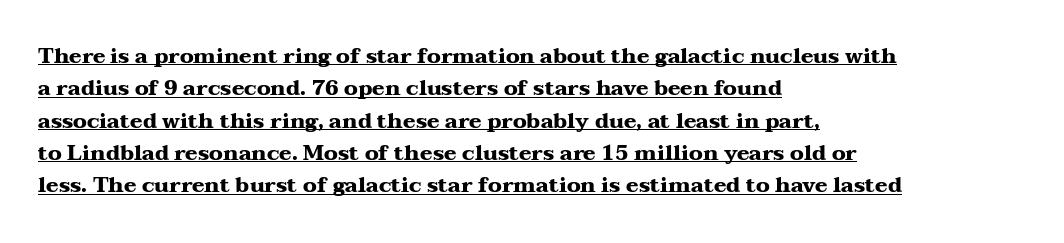
Nobody touched the tracking dial on this one. Typesetter's note: full bold, strokes at maximum text heaviness. Like a heading marked for emphasis, these lines bear an underscore. Quick note: interline space is typical. Posture: upright roman. All the whitespace from short lines collects on the right.
